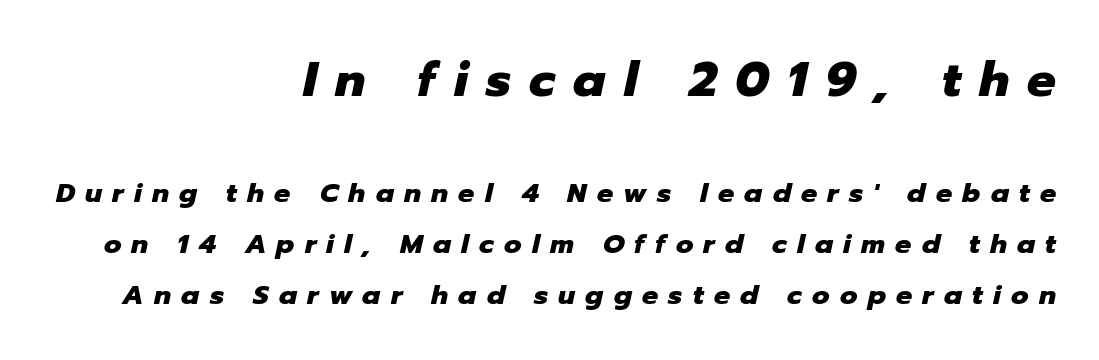
The image shows 48 px heavy type, italic (leaning right); set right-aligned, line spacing 1.89x, unusually wide letter spacing (+0.38 em), not underlined; the first (top) block is 1.78x larger; low stroke contrast and a medium x-height.
